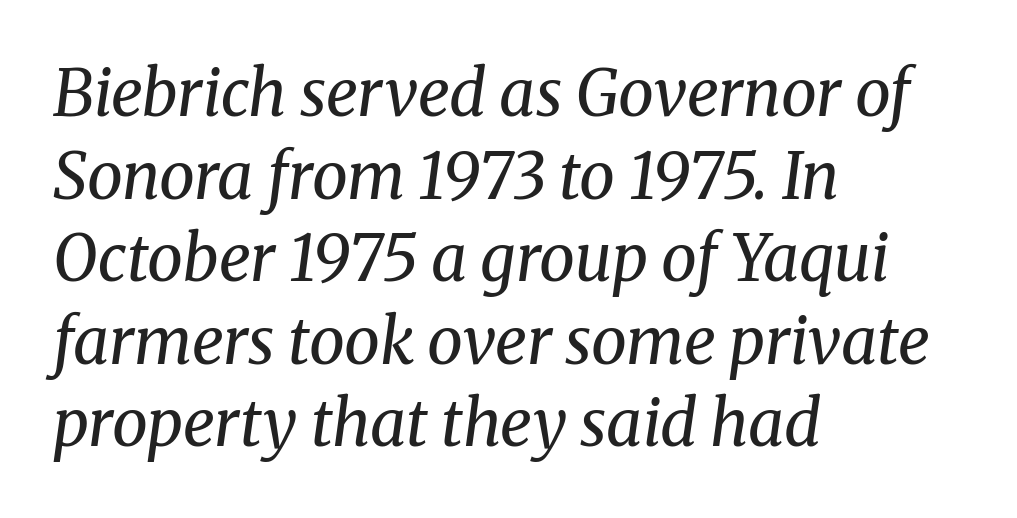
{"serif": "yes", "italic": "yes", "lean": "right", "slant_degrees": 8, "bold": "no", "weight": "regular", "width": "normal", "stroke_contrast": "medium", "x_height": "medium", "monospaced": "no", "underline": "no", "align": "left", "line_spacing": "normal", "line_spacing_ratio": 1.29, "letter_spacing": "normal", "letter_spacing_em": 0.0, "glyph_px": 64}
